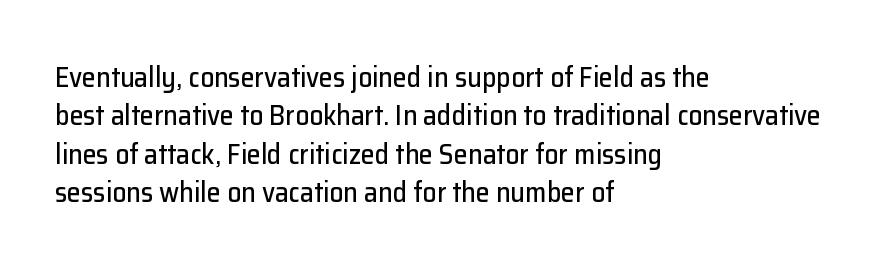
Q: Is the text italic (slanted)? A: No, it is upright.
Q: Is the typeface a serif or a sans-serif typeface? A: Sans-serif.
Q: Is the text underlined? A: No.
Q: How is the paragraph aligned? A: Left-aligned.
Q: Is the spacing between letters normal or unusually wide? A: Normal.
Q: Is the spacing between lines tight, normal or loose? A: Normal.
Q: Width (condensed, normal, or wide)? A: Normal.
Q: Stroke contrast? A: Low.
Q: x-height? A: Medium.
Q: Monospaced? A: No.
